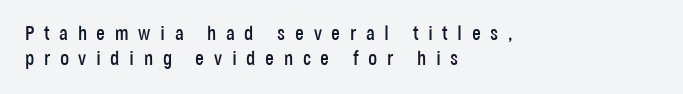
Q: Is the text italic (slanted)? A: No, it is upright.
Q: Is the text underlined? A: No.
Q: How is the paragraph aligned? A: Left-aligned.
Q: Is the spacing between letters normal or unusually wide? A: Unusually wide.
